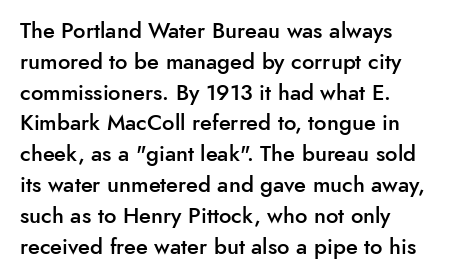
The image shows 22 px text type, upright; set left-aligned, normal line spacing (1.4x), normal letter spacing, not underlined.
